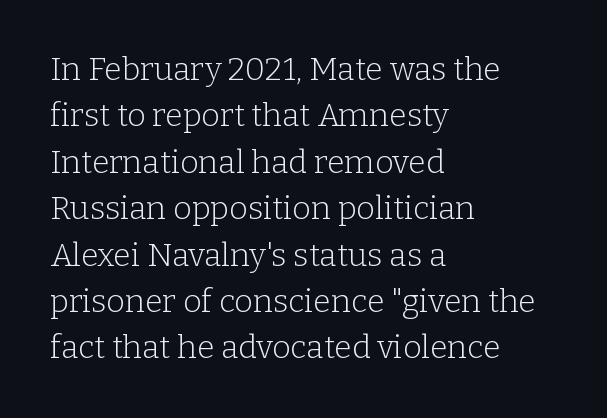
Q: Is the text bold? A: No.
Q: Is the text italic (slanted)? A: No, it is upright.
Q: Is the typeface a serif or a sans-serif typeface? A: Serif.
Q: Is the text underlined? A: No.
Q: How is the paragraph aligned? A: Left-aligned.
Q: Is the spacing between letters normal or unusually wide? A: Normal.
Q: Is the spacing between lines tight, normal or loose? A: Normal.
Q: Width (condensed, normal, or wide)? A: Normal.
Q: Stroke contrast? A: Low.
Q: x-height? A: Medium.
Q: Monospaced? A: No.
